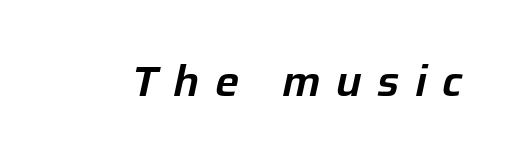
Here the glyphs are tracked loosely, breaking word shapes into spaced letters. Every character sits at an angle, as italics do. Spacing verdict: proportional, widths tailored to each character. The strip under each line holds only bare page.
